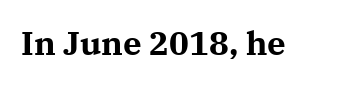
Strokes here are thick enough to call this a true bold. Posture: straight, roman, zero tilt. Characters follow at the spacing the type designer built in. Is this a fixed-width face? No — the glyphs have proportional, varying widths.
